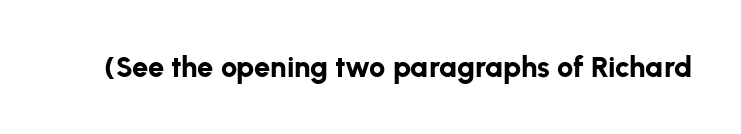
The image shows 29 px bold sans-serif type, upright; set normal letter spacing, not underlined; low stroke contrast and a medium x-height.
